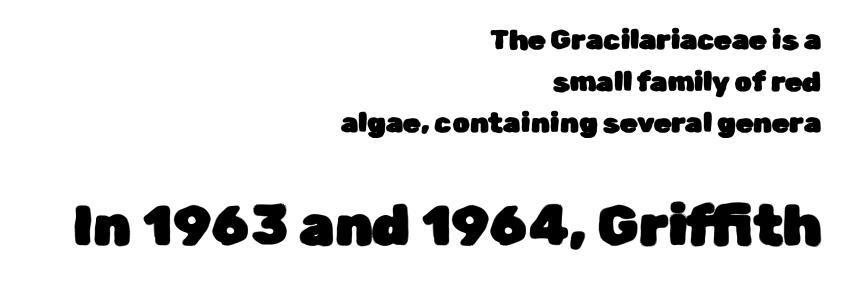
Q: Is the text italic (slanted)? A: No, it is upright.
Q: Is the typeface a serif or a sans-serif typeface? A: Sans-serif.
Q: Is the text underlined? A: No.
Q: How is the paragraph aligned? A: Right-aligned.
Q: Is the spacing between letters normal or unusually wide? A: Normal.
Q: Is the spacing between lines tight, normal or loose? A: Normal.
Q: Which block of text is set in a larger size, the first (top) or the second (bottom)? A: The second (bottom) one.
Q: Width (condensed, normal, or wide)? A: Normal.
Q: Stroke contrast? A: Low.
Q: x-height? A: Medium.
Q: Monospaced? A: No.
